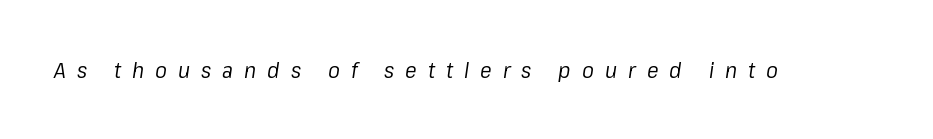
Q: Is the text bold? A: No.
Q: Is the text italic (slanted)? A: Yes, it leans right by about 8 degrees.
Q: Is the text underlined? A: No.
Q: Is the spacing between letters normal or unusually wide? A: Unusually wide.
